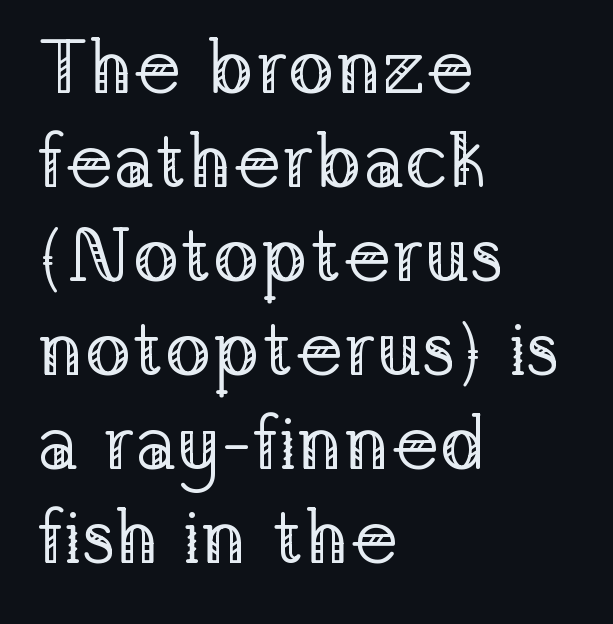
A typesetter would mark this as roman, not italic. Students, note that the glyphs here touch the page at normal intervals. The font is comparable to plain body text, perhaps lighter. The ragged edge is on the right, which tells us the setting is flush left. The type family on display is of the serif kind.
